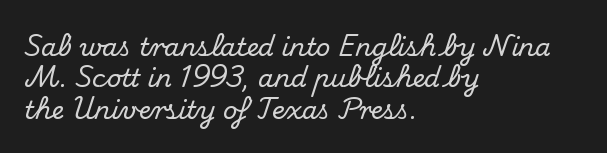
Q: Is the text italic (slanted)? A: Yes.
Q: Is the text underlined? A: No.
Q: How is the paragraph aligned? A: Left-aligned.
Q: Is the spacing between letters normal or unusually wide? A: Normal.
Q: Is the spacing between lines tight, normal or loose? A: Normal.
